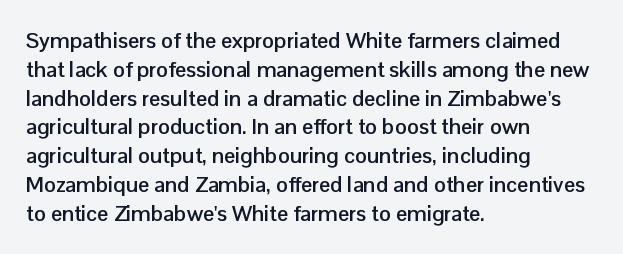
{"italic": "no", "bold": "yes", "underline": "no", "align": "left", "line_spacing": "normal", "line_spacing_ratio": 1.31, "letter_spacing": "normal", "letter_spacing_em": 0.0, "glyph_px": 22}
